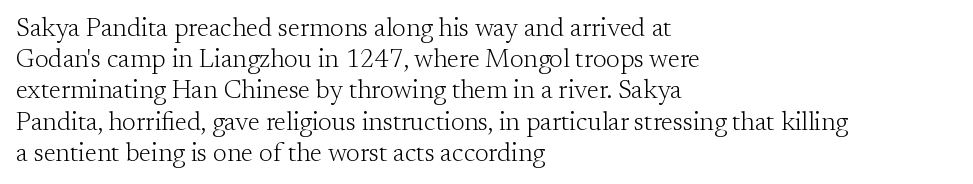
One-word summary of the alignment: left. In terms of letterspacing, this is plain default setting. The words here are not underlined. The characters are drawn with everyday or finer stroke widths. The letters stand straight up with perfectly vertical stems.
